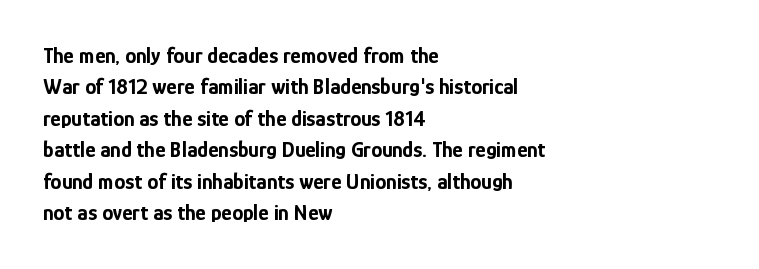
{"italic": "no", "bold": "yes", "underline": "no", "align": "left", "line_spacing": "normal", "line_spacing_ratio": 1.43, "letter_spacing": "normal", "letter_spacing_em": 0.0, "glyph_px": 22}
